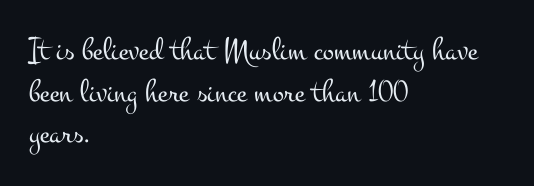
The image shows 33 px light, wide type; set left-aligned, normal line spacing (1.26x), normal letter spacing, not underlined; medium stroke contrast and a small x-height.
